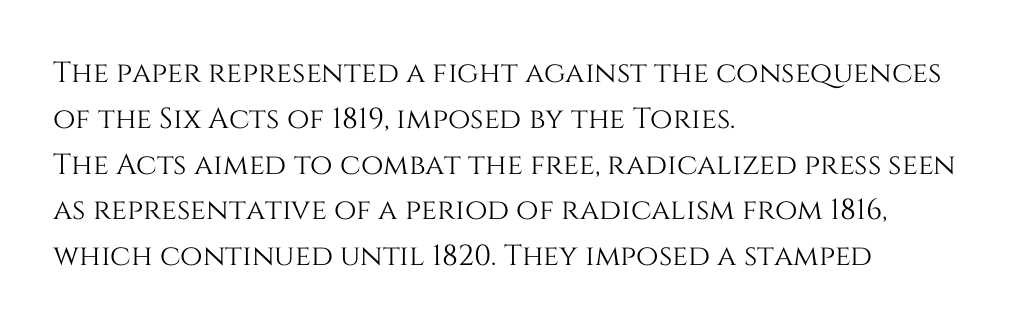
{"italic": "no", "width": "normal", "stroke_contrast": "medium", "x_height": "large", "monospaced": "no", "underline": "no", "align": "left", "line_spacing": "normal", "line_spacing_ratio": 1.58, "letter_spacing": "normal", "letter_spacing_em": 0.0, "glyph_px": 29}
